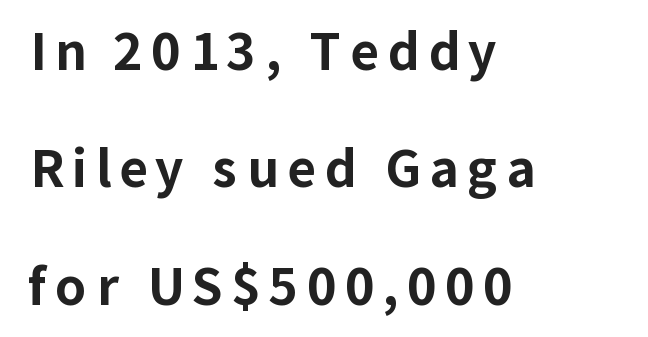
{"serif": "no", "italic": "no", "bold": "yes", "weight": "bold", "width": "normal", "stroke_contrast": "low", "x_height": "medium", "monospaced": "no", "underline": "no", "align": "left", "line_spacing": "loose", "line_spacing_ratio": 2.35, "glyph_px": 50}
